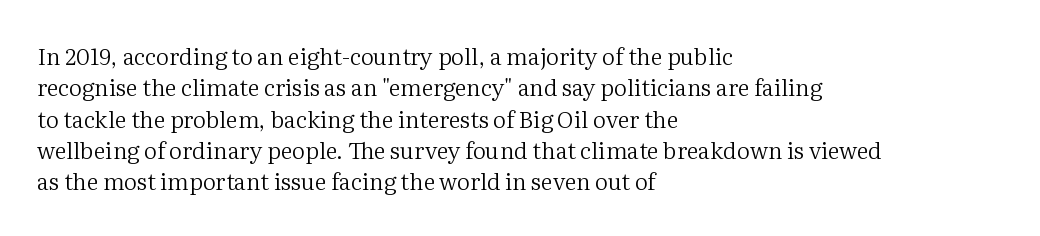
One glance says typical: line gaps are just what's usual. What stands out about the letter spacing? Nothing — it is the standard amount. This reads as an unemphasized weight, regular at the heaviest. The text block is weighted toward the left margin, trailing off unevenly rightward. Descender tails drop into unmarked territory. The specimen reads as upright at a glance.
